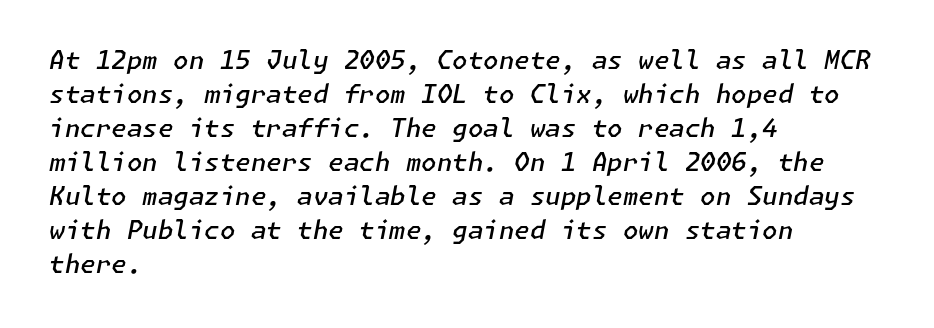
The lines sit at an ordinary, default distance from one another. As a designer I'd log this as weight 600, semibold. No word sits above an underline. Short note: letters normally spaced. Style check: oblique.
